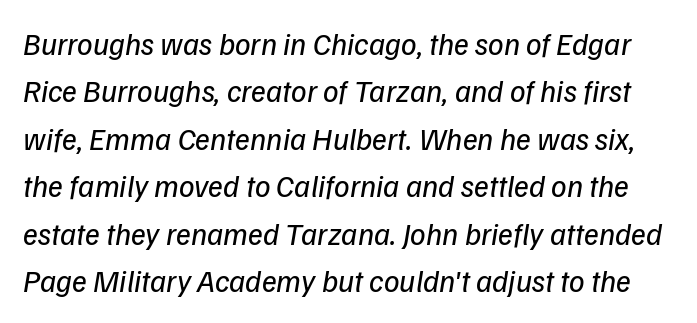
{"italic": "yes", "lean": "right", "slant_degrees": 9, "bold": "no", "weight": "regular", "width": "normal", "stroke_contrast": "low", "x_height": "medium", "monospaced": "no", "underline": "no", "line_spacing": "normal", "line_spacing_ratio": 1.53, "letter_spacing": "normal", "letter_spacing_em": 0.0, "glyph_px": 31}
